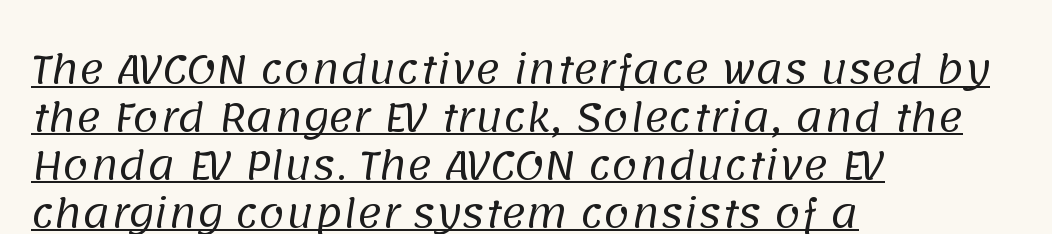
{"serif": "no", "bold": "no", "weight": "regular", "width": "normal", "stroke_contrast": "low", "x_height": "large", "monospaced": "no", "underline": "yes", "align": "left", "line_spacing": "normal", "line_spacing_ratio": 1.26, "letter_spacing": "normal", "letter_spacing_em": 0.0, "glyph_px": 38}
